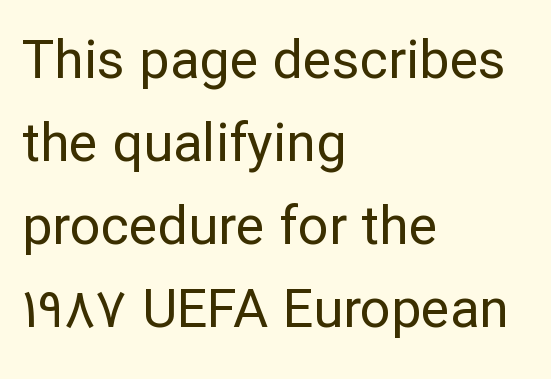
Left-aligned paragraph, ragged on the right. The line texture is even and compact thanks to regular tracking. Whoever set this chose a conventional vertical rhythm. Glance below the letters and you will spot only blank space. You could not count columns in this text — the font is proportionally spaced.
